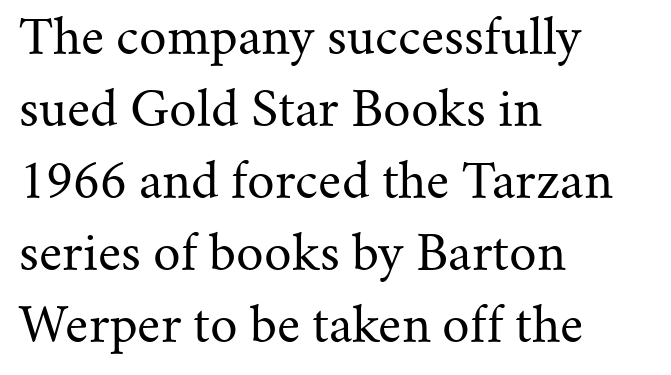
The image shows 48 px regular-weight serif type, upright; set left-aligned, normal line spacing (1.5x), normal letter spacing, not underlined; medium stroke contrast and a small x-height.
